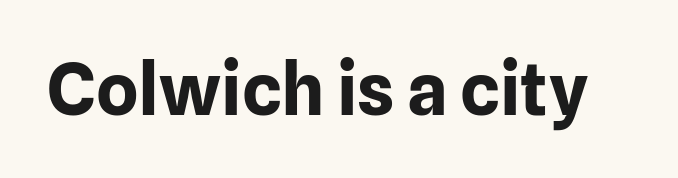
{"serif": "no", "italic": "no", "bold": "yes", "weight": "bold", "width": "normal", "stroke_contrast": "low", "x_height": "medium", "monospaced": "no", "underline": "no", "letter_spacing": "normal", "letter_spacing_em": 0.0, "glyph_px": 72}
